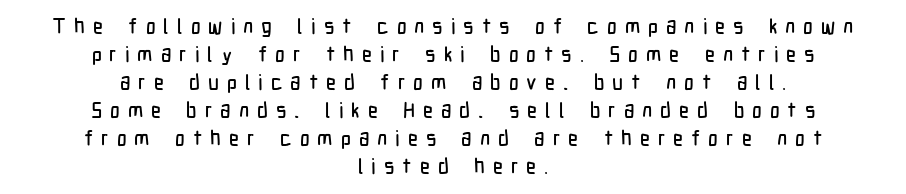
Q: Is the text italic (slanted)? A: No, it is upright.
Q: Is the text underlined? A: No.
Q: How is the paragraph aligned? A: Centered.
Q: Is the spacing between letters normal or unusually wide? A: Unusually wide.
Q: Is the spacing between lines tight, normal or loose? A: Normal.
